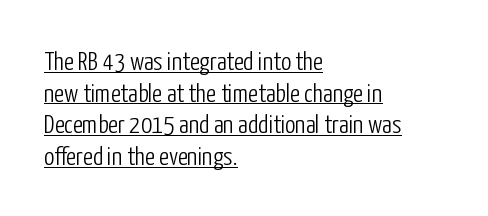
{"italic": "no", "bold": "no", "underline": "yes", "align": "left", "line_spacing_ratio": 1.22, "letter_spacing": "normal", "letter_spacing_em": 0.0, "glyph_px": 26}
